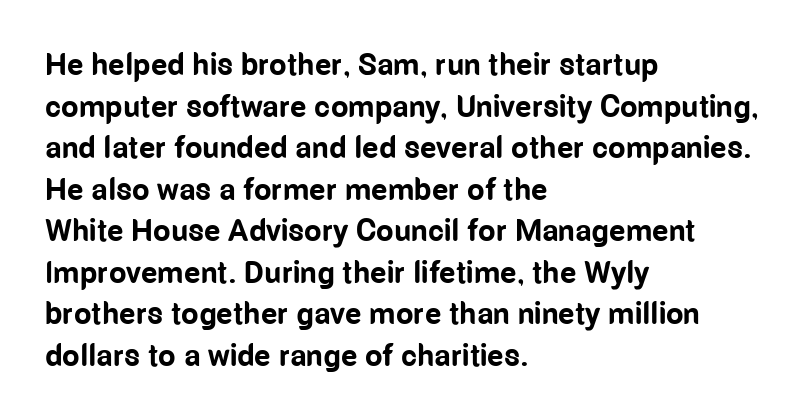
{"serif": "no", "italic": "no", "bold": "yes", "weight": "bold", "width": "condensed", "stroke_contrast": "low", "x_height": "medium", "monospaced": "no", "underline": "no", "align": "left", "line_spacing": "normal", "line_spacing_ratio": 1.34, "letter_spacing": "normal", "letter_spacing_em": 0.0, "glyph_px": 31}
